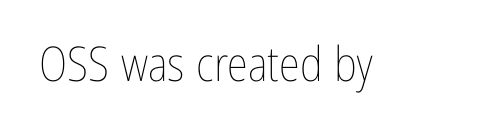
Q: Is the text bold? A: No.
Q: Is the text italic (slanted)? A: No, it is upright.
Q: Is the text underlined? A: No.
Q: Is the spacing between letters normal or unusually wide? A: Normal.
Q: Width (condensed, normal, or wide)? A: Condensed.
Q: Stroke contrast? A: Low.
Q: x-height? A: Medium.
Q: Monospaced? A: No.
